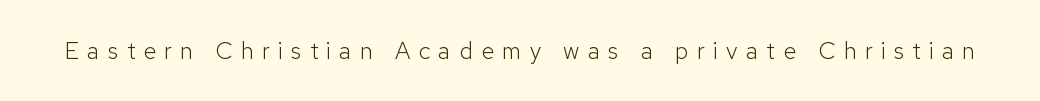
The letters stand upright; this is a roman face. The strokes carry an ordinary text weight at most. The area under the type is left untouched. Is the letter spacing exaggerated? Yes — the characters are pushed far apart.
